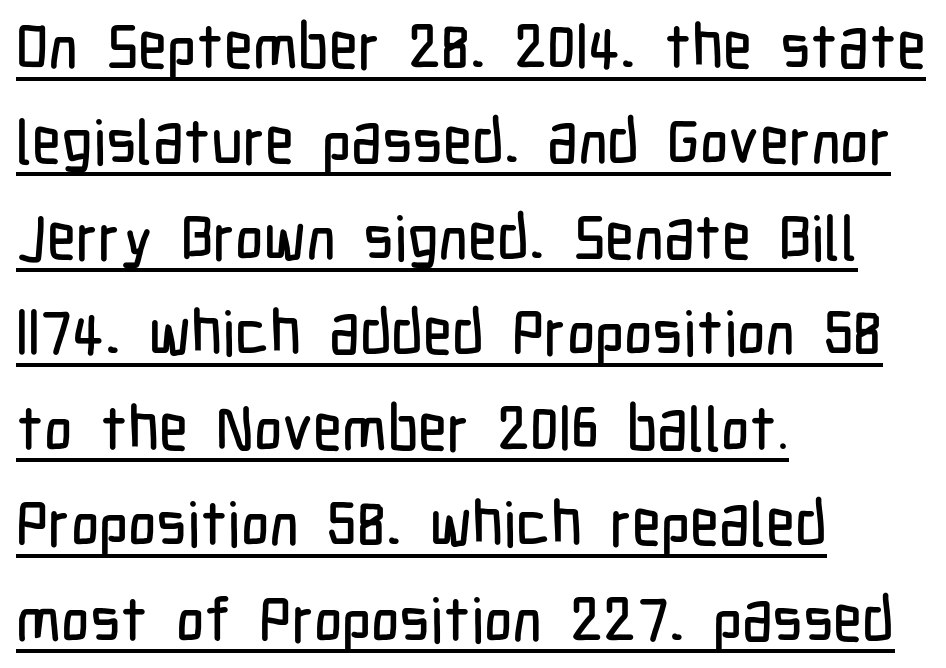
Character widths vary here, with narrow letters taking less room than wide ones. Nothing unusual about the tracking: characters are spaced as the font intends. The passage is arranged the way most books set body copy — flush left. Underlined type. The type sits square on the baseline with zero lean.
